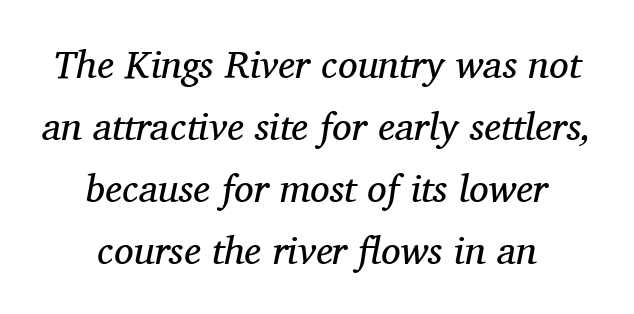
The image shows 39 px regular-weight serif type, italic (leaning right); set centered, normal line spacing (1.59x), normal letter spacing, not underlined; medium stroke contrast and a medium x-height.
